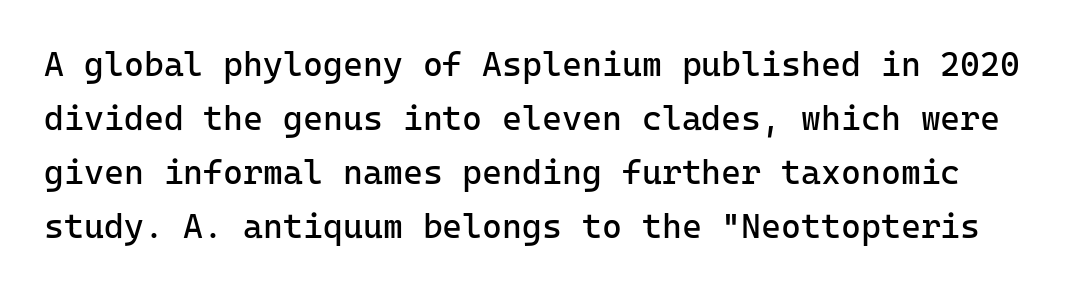
This is the regular roman posture of the typeface. Underlining? Definitely not there. A quiet, ordinary-to-light weight characterises the typeface. Whoever set this chose a conventional vertical rhythm. Observe the ordinary spacing: letters are neighbours, not strangers. What kind of face is this? One without serifs — a sans.
